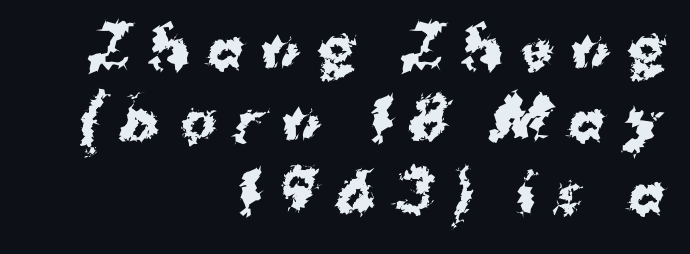
A normal amount of white space separates one row of letters from the next. Underline: absent. Here the glyphs are tracked loosely, breaking word shapes into spaced letters.
